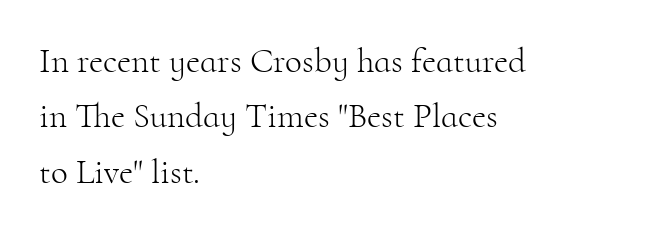
Q: Is the text bold? A: No.
Q: Is the text italic (slanted)? A: No, it is upright.
Q: Is the typeface a serif or a sans-serif typeface? A: Serif.
Q: Is the text underlined? A: No.
Q: How is the paragraph aligned? A: Left-aligned.
Q: Is the spacing between letters normal or unusually wide? A: Normal.
Q: Is the spacing between lines tight, normal or loose? A: Normal.
Q: Width (condensed, normal, or wide)? A: Normal.
Q: Stroke contrast? A: High.
Q: x-height? A: Small.
Q: Monospaced? A: No.
